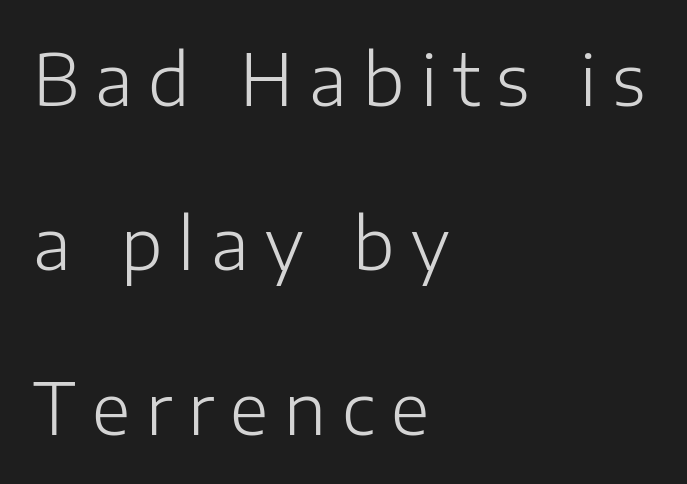
Q: Is the text bold? A: No.
Q: Is the text italic (slanted)? A: No, it is upright.
Q: Is the typeface a serif or a sans-serif typeface? A: Sans-serif.
Q: Is the text underlined? A: No.
Q: How is the paragraph aligned? A: Left-aligned.
Q: Is the spacing between letters normal or unusually wide? A: Unusually wide.
Q: Is the spacing between lines tight, normal or loose? A: Loose.
Q: Width (condensed, normal, or wide)? A: Normal.
Q: Stroke contrast? A: Low.
Q: x-height? A: Medium.
Q: Monospaced? A: No.
